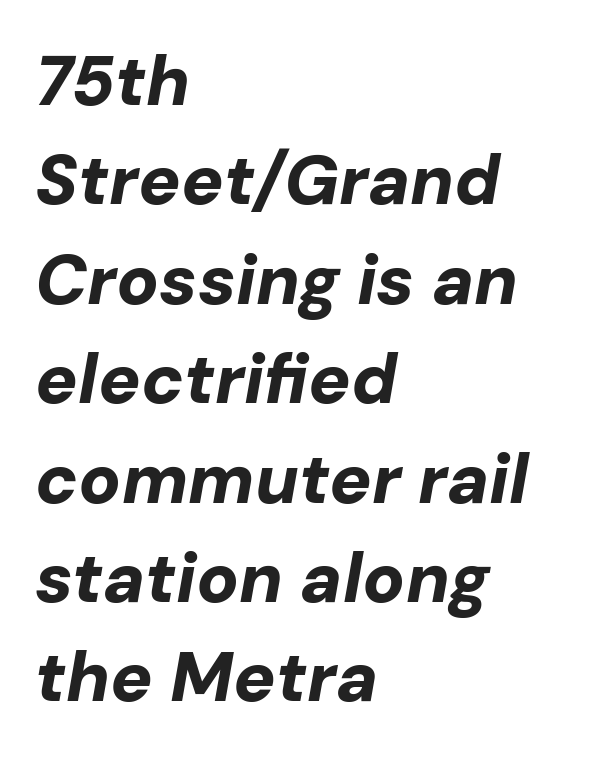
Varying glyph widths throughout — classic text-font behaviour. Baseline-to-baseline distance is the conventional proportion of letter height. Posture: slanted. Which margin do the lines hug? The left one — the right edge is uneven.
